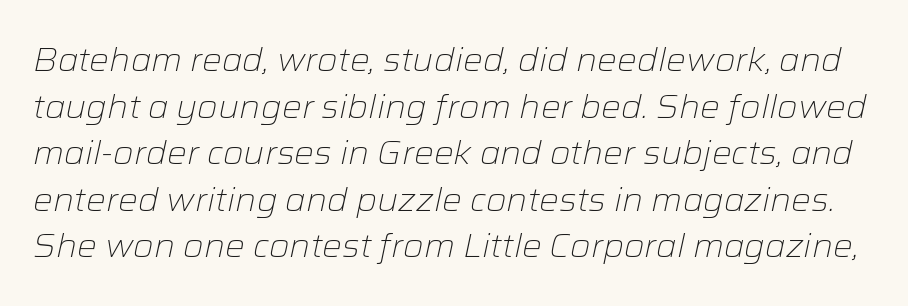
{"italic": "yes", "lean": "right", "slant_degrees": 12, "bold": "no", "weight": "light", "width": "normal", "stroke_contrast": "low", "x_height": "medium", "monospaced": "no", "underline": "no", "line_spacing": "normal", "line_spacing_ratio": 1.41, "letter_spacing": "normal", "letter_spacing_em": 0.0, "glyph_px": 33}
